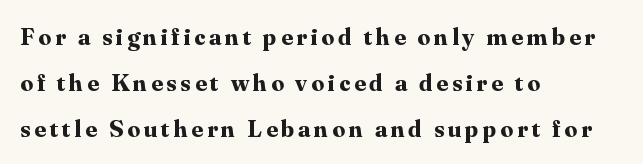
The image shows 25 px bold type, upright; set left-aligned, line spacing 1.84x, not underlined.
